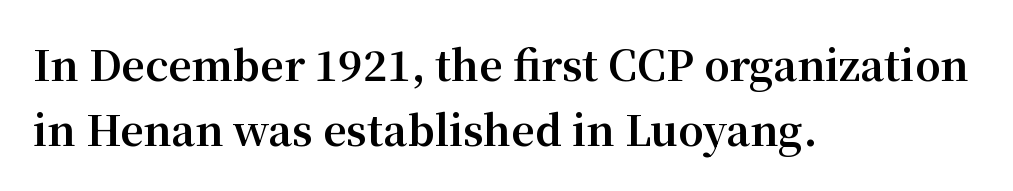
The image shows 41 px bold serif type, upright; set left-aligned, normal line spacing (1.58x), normal letter spacing, not underlined; medium stroke contrast and a medium x-height.
